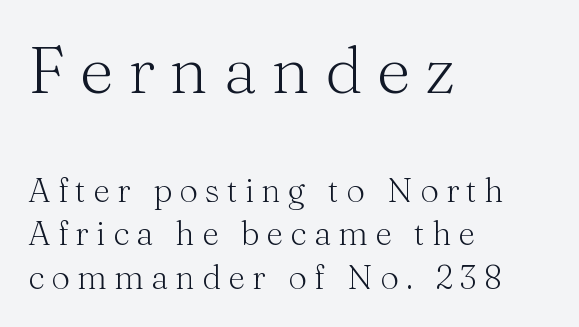
The passage shown begins with its larger block and ends with its smaller one. Does the copy run flush right? No — it runs flush left. Style check: upright. A typesetter would call this leading conventional body-copy spacing. Letter spacing: wide. Unbolded letterforms with no extra heft.
